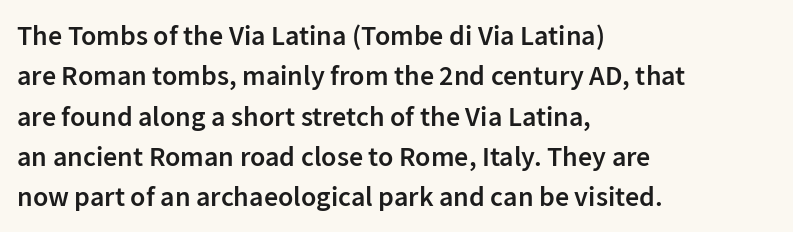
Q: Is the text bold? A: Semi-bold.
Q: Is the text italic (slanted)? A: No, it is upright.
Q: Is the typeface a serif or a sans-serif typeface? A: Sans-serif.
Q: Is the text underlined? A: No.
Q: How is the paragraph aligned? A: Left-aligned.
Q: Is the spacing between letters normal or unusually wide? A: Normal.
Q: Is the spacing between lines tight, normal or loose? A: Normal.
Q: Width (condensed, normal, or wide)? A: Normal.
Q: Stroke contrast? A: Low.
Q: x-height? A: Medium.
Q: Monospaced? A: No.
